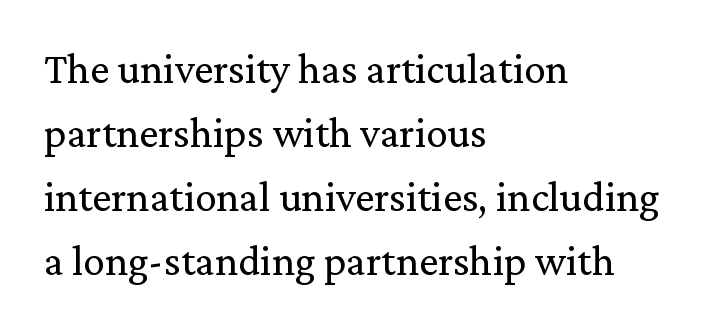
The image shows 43 px regular-weight serif type, upright; set left-aligned, normal line spacing (1.49x), normal letter spacing, not underlined; medium stroke contrast and a medium x-height.
